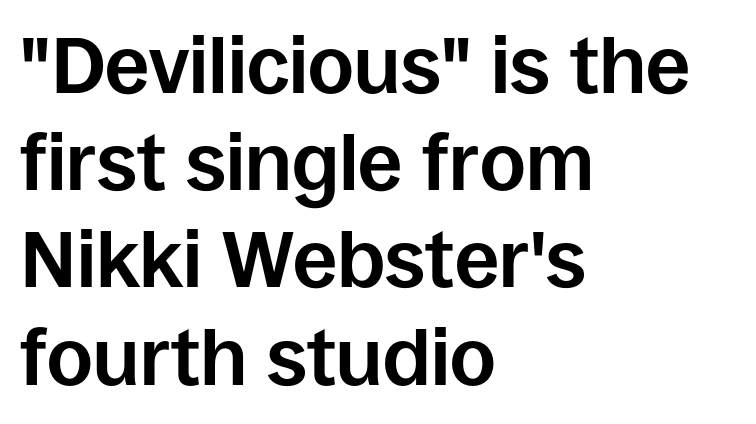
{"serif": "no", "italic": "no", "bold": "yes", "weight": "bold", "width": "normal", "stroke_contrast": "low", "x_height": "large", "monospaced": "no", "underline": "no", "align": "left", "line_spacing_ratio": 1.23, "letter_spacing": "normal", "letter_spacing_em": 0.0, "glyph_px": 79}
